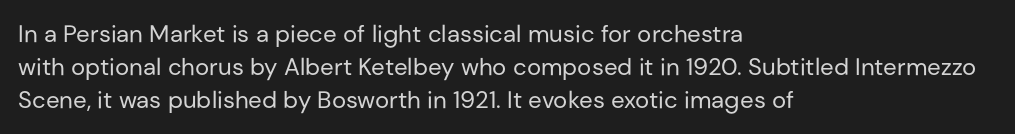
The image shows 24 px text type, upright; set left-aligned, normal line spacing (1.37x), normal letter spacing, not underlined.
